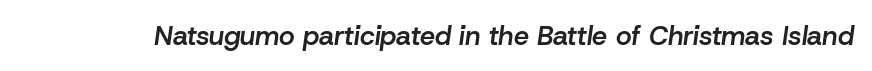
The image shows 27 px text type, italic (leaning right); set normal letter spacing, not underlined.
